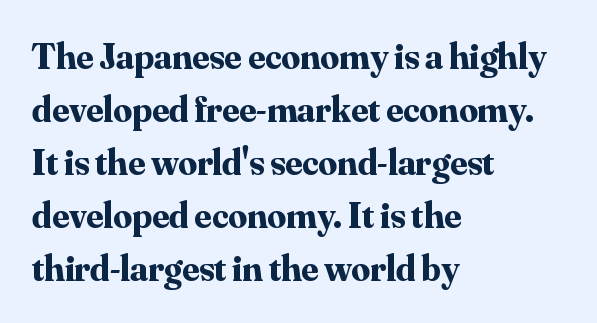
{"serif": "yes", "italic": "no", "bold": "yes", "weight": "bold", "width": "normal", "stroke_contrast": "medium", "x_height": "small", "monospaced": "no", "underline": "no", "align": "left", "line_spacing": "normal", "line_spacing_ratio": 1.43, "letter_spacing": "normal", "letter_spacing_em": 0.0, "glyph_px": 37}
